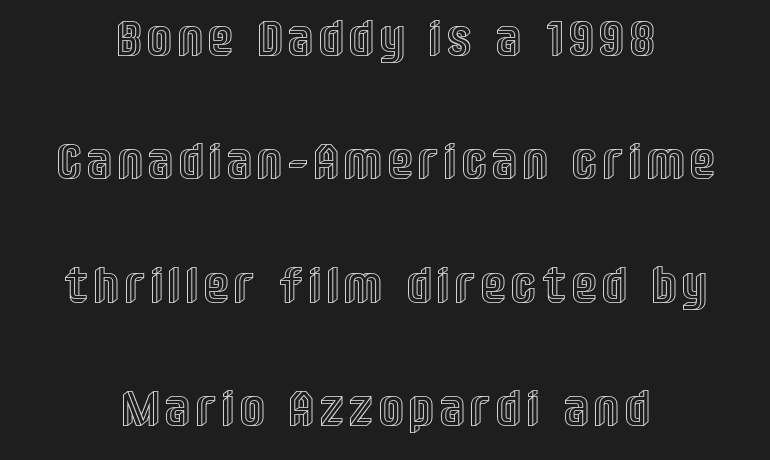
Character widths vary here, with narrow letters taking less room than wide ones. Where is the straight margin? There isn't one; the lines are centered. In terms of leading, this rendering errs on the spacious side. The lettering stays uniformly vertical, giving the passage a roman look. Descender tails drop into unmarked territory.
